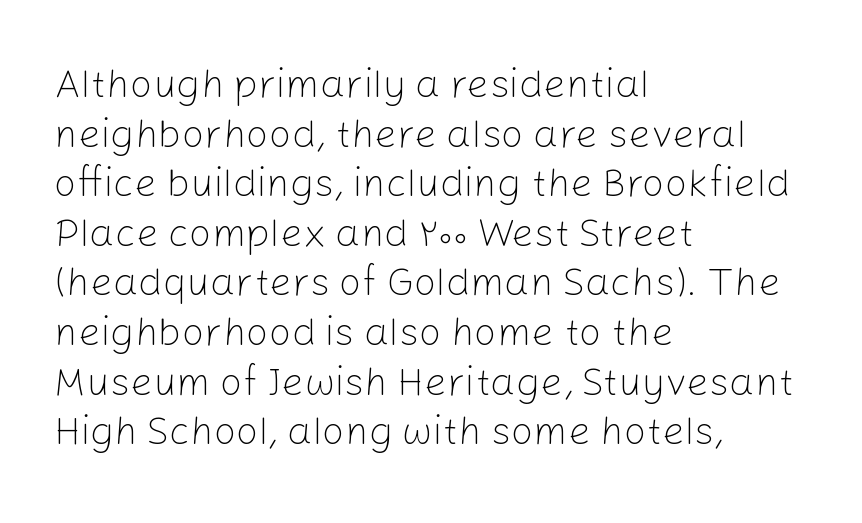
{"serif": "no", "italic": "no", "bold": "no", "weight": "light", "width": "normal", "stroke_contrast": "low", "x_height": "medium", "monospaced": "no", "underline": "no", "align": "left", "line_spacing_ratio": 1.24, "letter_spacing": "normal", "letter_spacing_em": 0.0, "glyph_px": 40}
